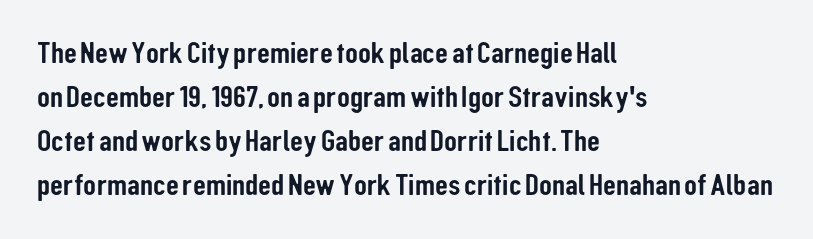
Q: Is the text italic (slanted)? A: No, it is upright.
Q: Is the typeface a serif or a sans-serif typeface? A: Sans-serif.
Q: Is the text underlined? A: No.
Q: How is the paragraph aligned? A: Left-aligned.
Q: Is the spacing between letters normal or unusually wide? A: Normal.
Q: Is the spacing between lines tight, normal or loose? A: Normal.
Q: Width (condensed, normal, or wide)? A: Condensed.
Q: Stroke contrast? A: Low.
Q: x-height? A: Medium.
Q: Monospaced? A: No.
